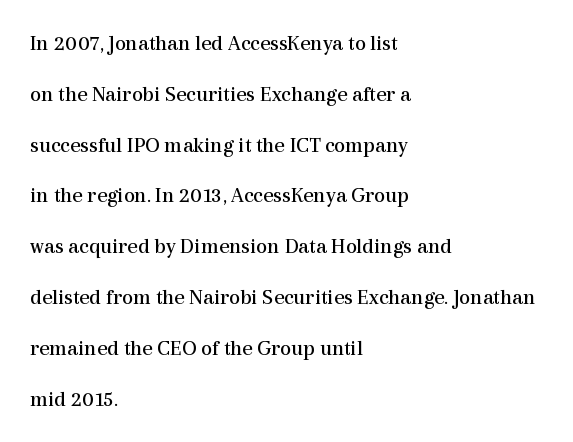
The typesetter chose a ragged-right arrangement here. A quiet, ordinary-to-light weight characterises the typeface. Quick note: not italic, upright. This block would shrink considerably if given ordinary leading; it's expanded now.
